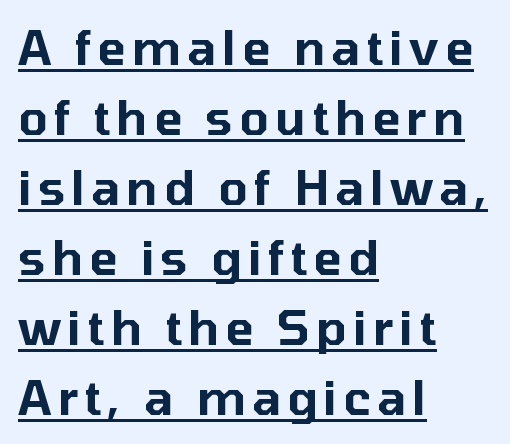
Q: Is the text italic (slanted)? A: No, it is upright.
Q: Is the typeface a serif or a sans-serif typeface? A: Sans-serif.
Q: Is the text underlined? A: Yes.
Q: How is the paragraph aligned? A: Left-aligned.
Q: Is the spacing between lines tight, normal or loose? A: Normal.
Q: Width (condensed, normal, or wide)? A: Normal.
Q: Stroke contrast? A: Low.
Q: x-height? A: Medium.
Q: Monospaced? A: No.
